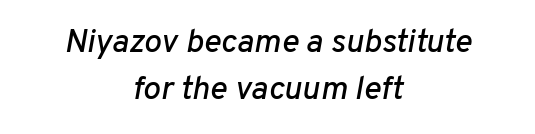
{"italic": "yes", "lean": "right", "slant_degrees": 10, "width": "normal", "stroke_contrast": "low", "x_height": "medium", "monospaced": "no", "underline": "no", "align": "center", "line_spacing": "normal", "line_spacing_ratio": 1.41, "letter_spacing": "normal", "letter_spacing_em": 0.0, "glyph_px": 33}
